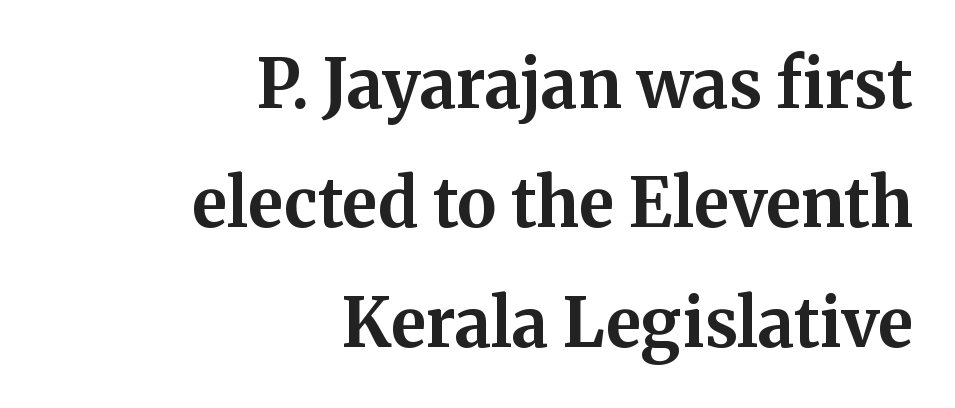
Q: Is the text bold? A: Yes.
Q: Is the text italic (slanted)? A: No, it is upright.
Q: Is the typeface a serif or a sans-serif typeface? A: Serif.
Q: Is the text underlined? A: No.
Q: How is the paragraph aligned? A: Right-aligned.
Q: Is the spacing between letters normal or unusually wide? A: Normal.
Q: Width (condensed, normal, or wide)? A: Normal.
Q: Stroke contrast? A: Medium.
Q: x-height? A: Medium.
Q: Monospaced? A: No.
